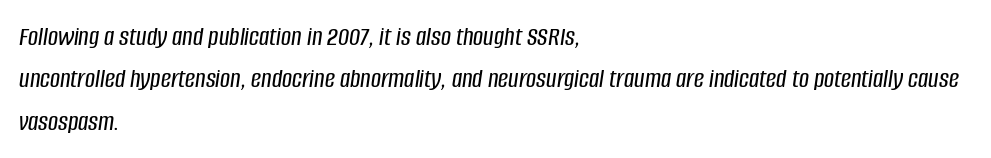
{"italic": "yes", "lean": "right", "slant_degrees": 8, "width": "condensed", "stroke_contrast": "low", "x_height": "large", "monospaced": "no", "underline": "no", "align": "left", "line_spacing": "normal", "line_spacing_ratio": 1.51, "letter_spacing": "normal", "letter_spacing_em": 0.0, "glyph_px": 28}
